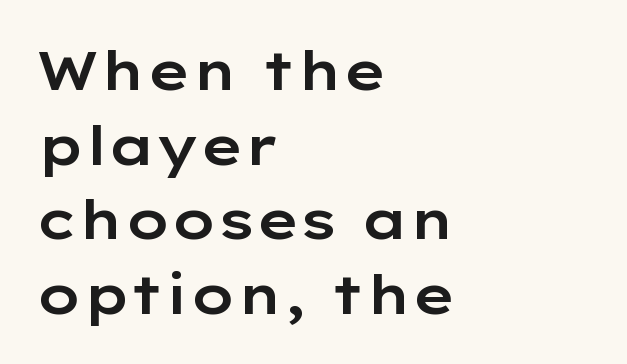
Q: Is the text italic (slanted)? A: No, it is upright.
Q: Is the typeface a serif or a sans-serif typeface? A: Sans-serif.
Q: Is the text underlined? A: No.
Q: How is the paragraph aligned? A: Left-aligned.
Q: Is the spacing between letters normal or unusually wide? A: Normal.
Q: Is the spacing between lines tight, normal or loose? A: Normal.
Q: Width (condensed, normal, or wide)? A: Wide.
Q: Stroke contrast? A: Low.
Q: x-height? A: Medium.
Q: Monospaced? A: No.
